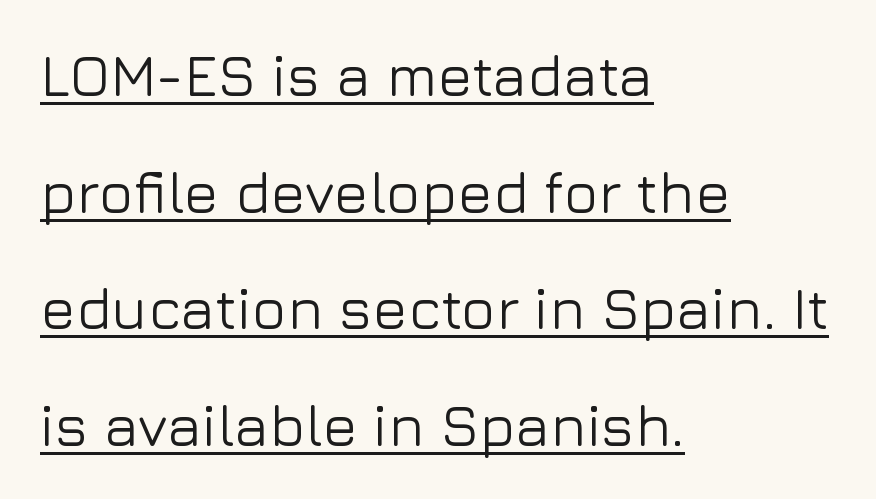
The image shows 58 px sans-serif type, upright; set left-aligned, loose line spacing (2.01x), normal letter spacing, underlined; low stroke contrast and a medium x-height.
